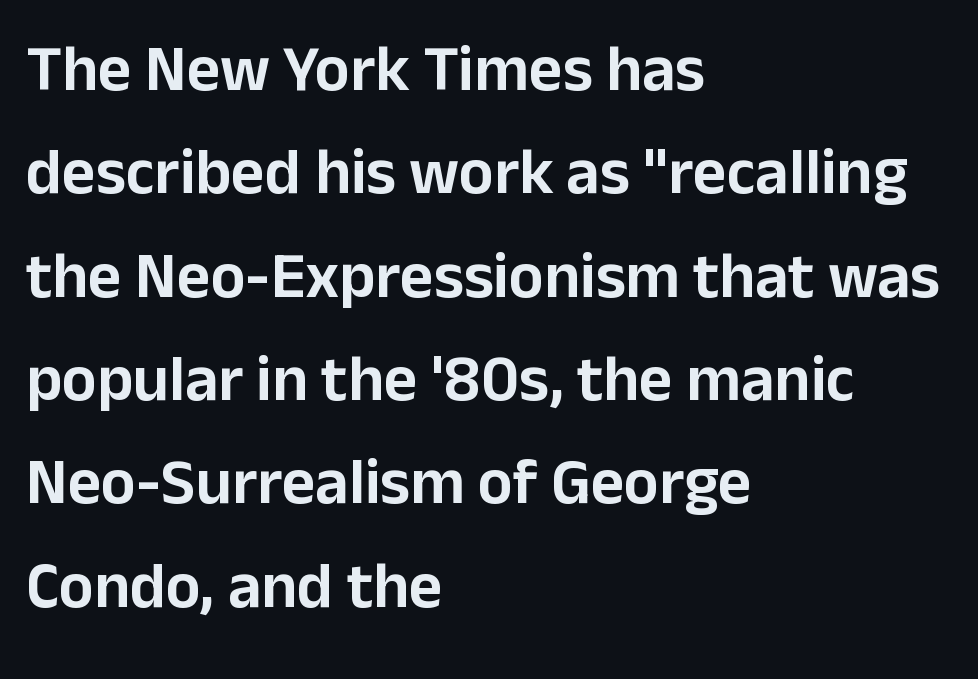
The image shows 65 px sans-serif type, upright; set left-aligned, normal line spacing (1.59x), normal letter spacing, not underlined; low stroke contrast and a medium x-height.
